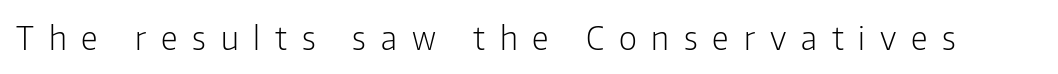
Q: Is the text bold? A: No.
Q: Is the text italic (slanted)? A: No, it is upright.
Q: Is the typeface a serif or a sans-serif typeface? A: Sans-serif.
Q: Is the text underlined? A: No.
Q: Is the spacing between letters normal or unusually wide? A: Unusually wide.
Q: Width (condensed, normal, or wide)? A: Condensed.
Q: Stroke contrast? A: Low.
Q: x-height? A: Medium.
Q: Monospaced? A: No.
